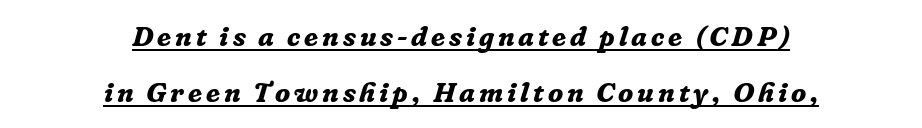
{"serif": "yes", "italic": "yes", "lean": "right", "slant_degrees": 16, "bold": "yes", "weight": "bold", "width": "normal", "stroke_contrast": "low", "x_height": "medium", "monospaced": "no", "underline": "yes", "align": "center", "line_spacing": "loose", "line_spacing_ratio": 2.0, "glyph_px": 28}
